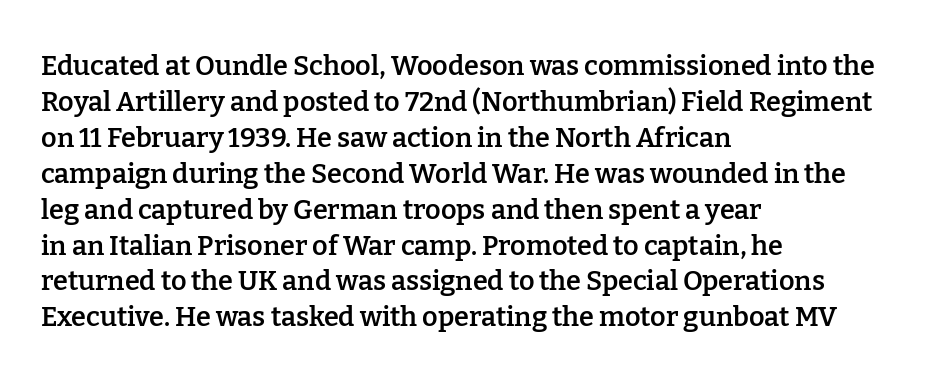
Q: Is the text bold? A: Semi-bold.
Q: Is the text italic (slanted)? A: No, it is upright.
Q: Is the text underlined? A: No.
Q: How is the paragraph aligned? A: Left-aligned.
Q: Is the spacing between letters normal or unusually wide? A: Normal.
Q: Is the spacing between lines tight, normal or loose? A: Normal.
